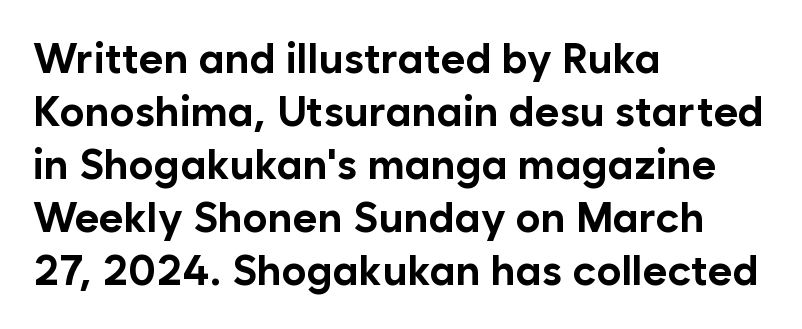
If you measured baseline to baseline, you'd find a middling distance. Do the characters align in a grid? No, the font is proportional. The characters display no serif detailing; their extremities are plain. No italicization has been applied; the sample stays upright.
